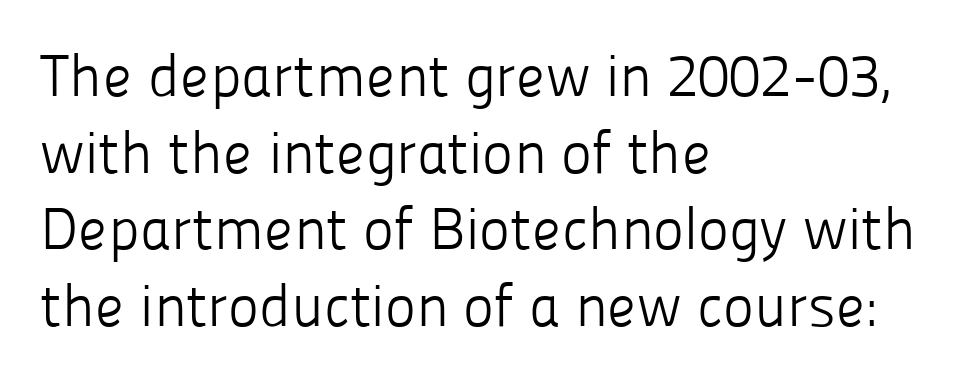
The lines sit at an ordinary, default distance from one another. One-word summary of the alignment: left. Tracking here is standard; glyphs follow each other at the usual distance. Ink coverage per letter is moderate at most. Proportional: the letters do not fall into vertical columns. The lettering holds an erect, upright posture throughout.
